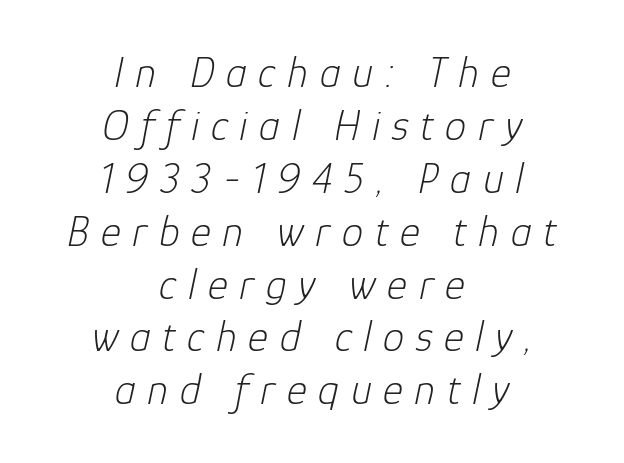
The image shows 43 px light type, italic (leaning right); set centered, line spacing 1.23x, unusually wide letter spacing (+0.27 em), not underlined; low stroke contrast and a medium x-height.
